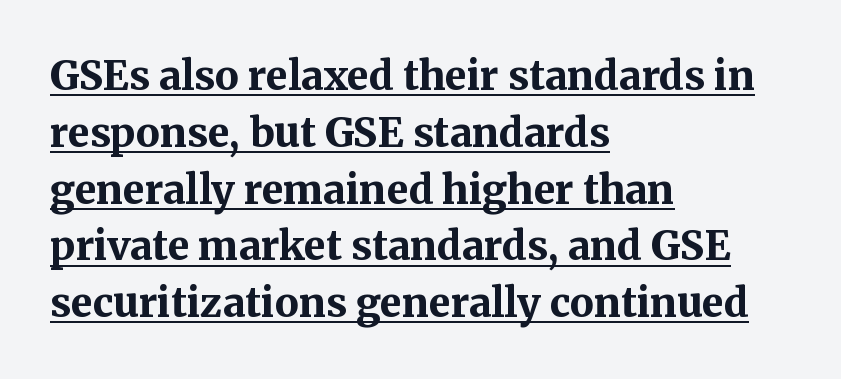
Q: Is the text bold? A: Yes.
Q: Is the text italic (slanted)? A: No, it is upright.
Q: Is the typeface a serif or a sans-serif typeface? A: Serif.
Q: Is the text underlined? A: Yes.
Q: How is the paragraph aligned? A: Left-aligned.
Q: Is the spacing between letters normal or unusually wide? A: Normal.
Q: Is the spacing between lines tight, normal or loose? A: Normal.
Q: Width (condensed, normal, or wide)? A: Normal.
Q: Stroke contrast? A: Medium.
Q: x-height? A: Medium.
Q: Monospaced? A: No.
